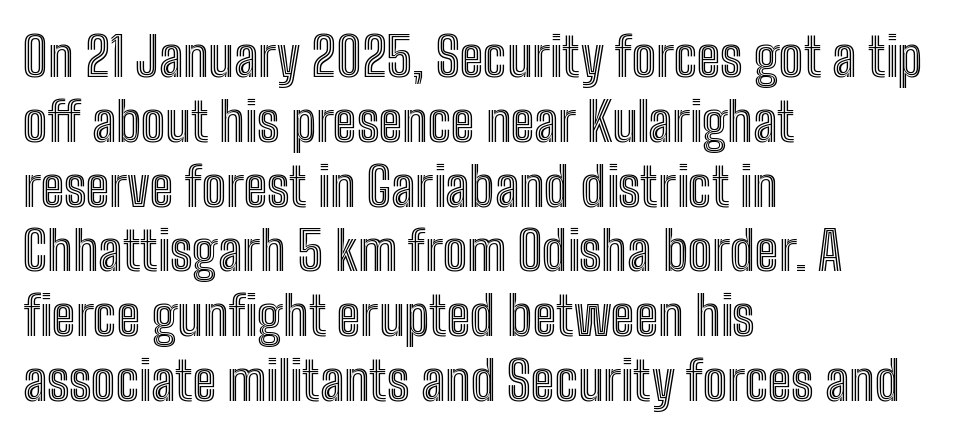
{"italic": "no", "width": "condensed", "x_height": "medium", "monospaced": "no", "underline": "no", "align": "left", "line_spacing_ratio": 1.2, "letter_spacing": "normal", "letter_spacing_em": 0.0, "glyph_px": 54}
